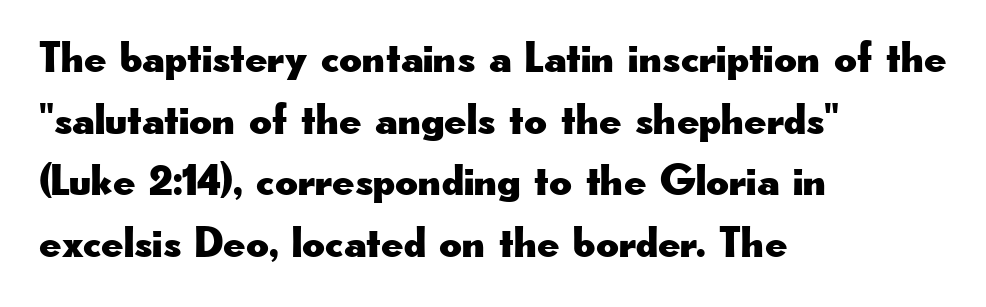
Q: Is the text italic (slanted)? A: No, it is upright.
Q: Is the typeface a serif or a sans-serif typeface? A: Sans-serif.
Q: Is the text underlined? A: No.
Q: How is the paragraph aligned? A: Left-aligned.
Q: Is the spacing between letters normal or unusually wide? A: Normal.
Q: Is the spacing between lines tight, normal or loose? A: Normal.
Q: Width (condensed, normal, or wide)? A: Wide.
Q: Stroke contrast? A: Low.
Q: x-height? A: Small.
Q: Monospaced? A: No.
